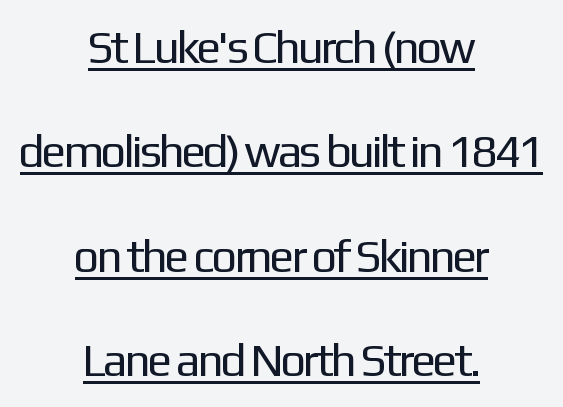
Typeset on center — no edge is straight. Honestly, the rows look like they've been pulled way apart. Honestly, the underline is the first thing you notice here. Observe the absence of serifs on each vertical stroke in this sample.
